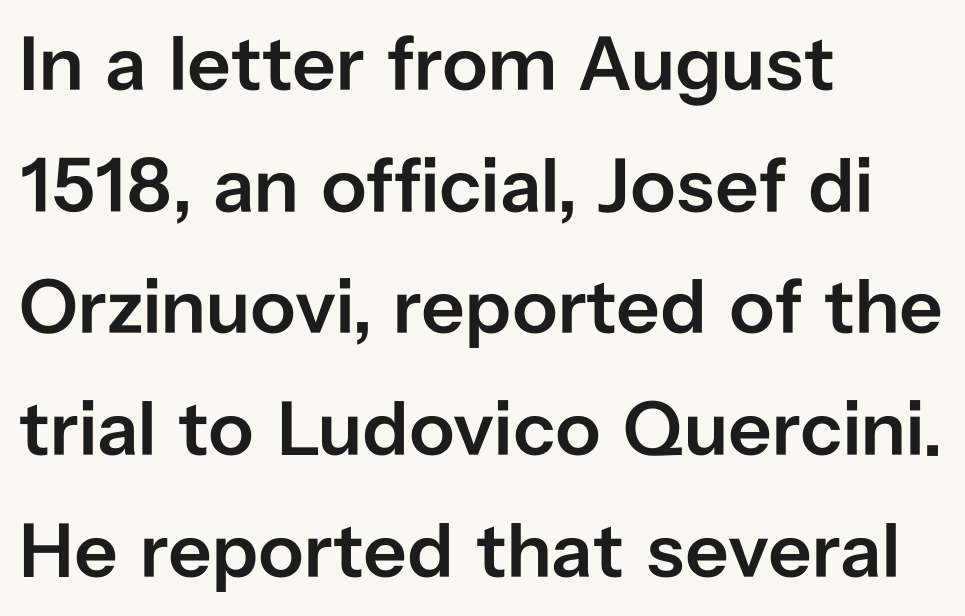
Q: Is the text bold? A: Semi-bold.
Q: Is the text italic (slanted)? A: No, it is upright.
Q: Is the typeface a serif or a sans-serif typeface? A: Sans-serif.
Q: Is the text underlined? A: No.
Q: How is the paragraph aligned? A: Left-aligned.
Q: Is the spacing between letters normal or unusually wide? A: Normal.
Q: Is the spacing between lines tight, normal or loose? A: Normal.
Q: Width (condensed, normal, or wide)? A: Normal.
Q: Stroke contrast? A: Low.
Q: x-height? A: Medium.
Q: Monospaced? A: No.
